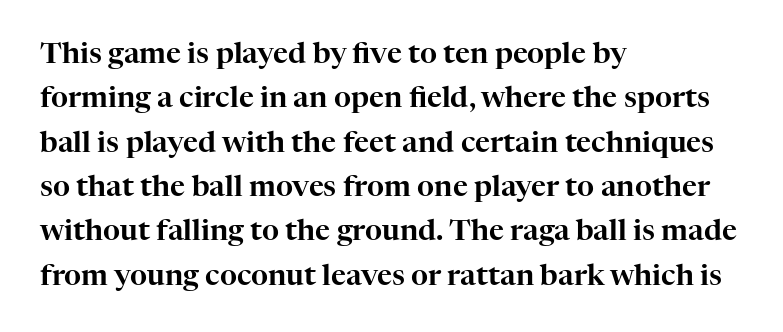
{"serif": "yes", "italic": "no", "width": "normal", "stroke_contrast": "high", "x_height": "medium", "monospaced": "no", "underline": "no", "align": "left", "line_spacing": "normal", "line_spacing_ratio": 1.53, "letter_spacing": "normal", "letter_spacing_em": 0.0, "glyph_px": 29}
